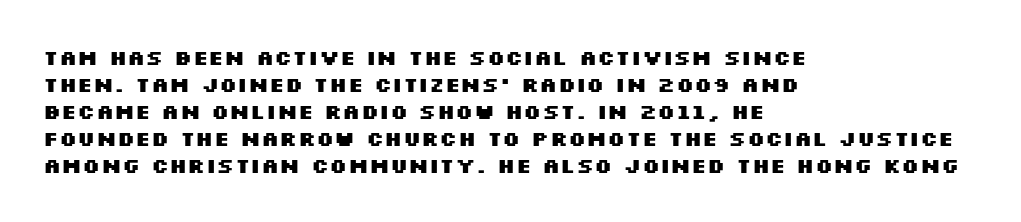
Which margin do the lines hug? The left one — the right edge is uneven. The foot of each line stays bare and open. Strokes here are thick enough to call this a true bold. Does the lettering tilt? It doesn't — this is upright. You could call the tracking neutral — neither tight nor loose. Interline gaps are of average width in this sample.
